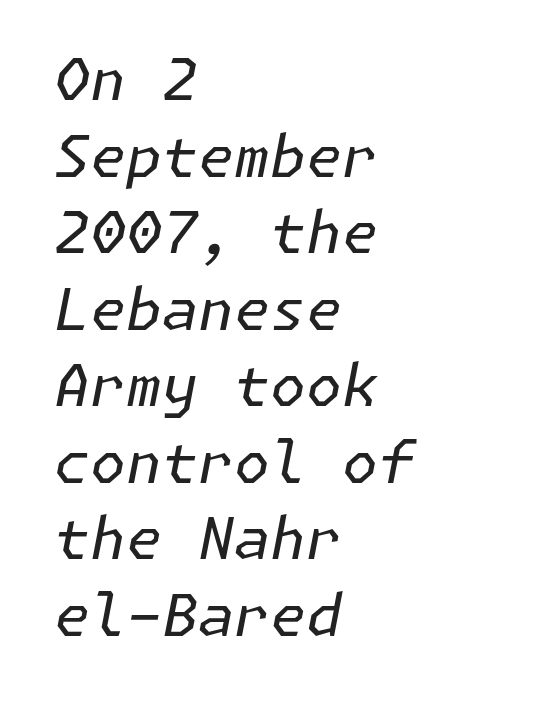
The image shows 58 px regular-weight type, italic (leaning right); set left-aligned, normal line spacing (1.32x), normal letter spacing, not underlined; low stroke contrast and a medium x-height.
